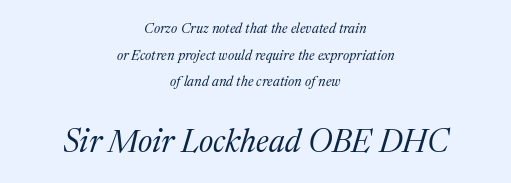
{"serif": "yes", "italic": "yes", "lean": "right", "slant_degrees": 17, "bold": "no", "weight": "regular", "width": "normal", "stroke_contrast": "medium", "x_height": "medium", "monospaced": "no", "underline": "no", "align": "center", "line_spacing": "loose", "line_spacing_ratio": 1.91, "letter_spacing": "normal", "letter_spacing_em": 0.0, "larger_block": "second", "size_ratio": 2.29, "glyph_px": 32}
